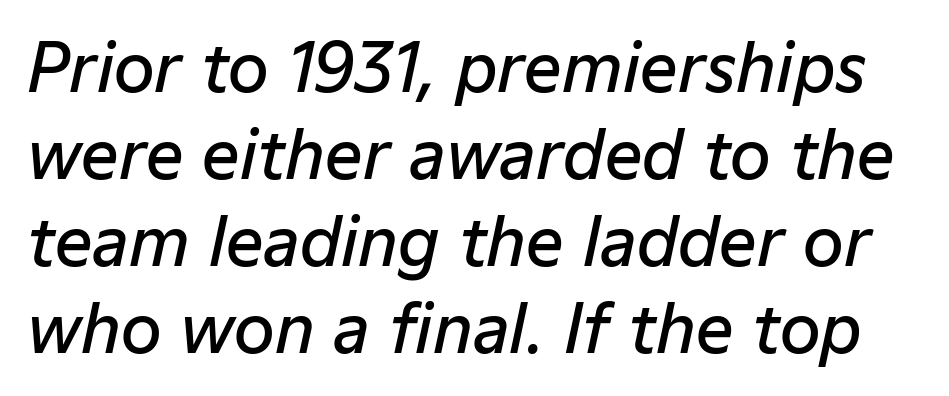
Q: Is the text bold? A: Semi-bold.
Q: Is the text italic (slanted)? A: Yes, it leans right by about 12 degrees.
Q: Is the text underlined? A: No.
Q: Is the spacing between letters normal or unusually wide? A: Normal.
Q: Is the spacing between lines tight, normal or loose? A: Normal.
Q: Width (condensed, normal, or wide)? A: Normal.
Q: Stroke contrast? A: Low.
Q: x-height? A: Medium.
Q: Monospaced? A: No.
